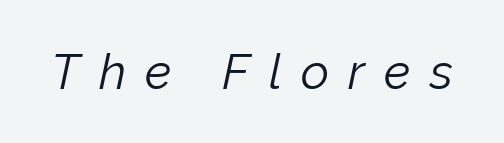
Proportional: the letters do not fall into vertical columns. The tracking reads as deliberately expanded to a designer's eye. This sample uses an oblique cut, with every glyph tilted off the vertical. Anything drawn beneath the words? Only blank space. Weight: regular or lighter.
